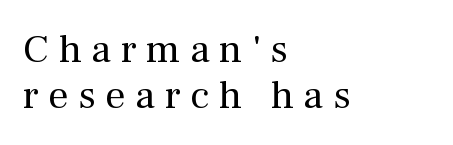
{"serif": "yes", "italic": "no", "bold": "no", "weight": "regular", "width": "normal", "stroke_contrast": "medium", "x_height": "medium", "monospaced": "no", "underline": "no", "align": "left", "line_spacing": "tight", "line_spacing_ratio": 1.14, "letter_spacing": "wide", "letter_spacing_em": 0.24, "glyph_px": 40}
